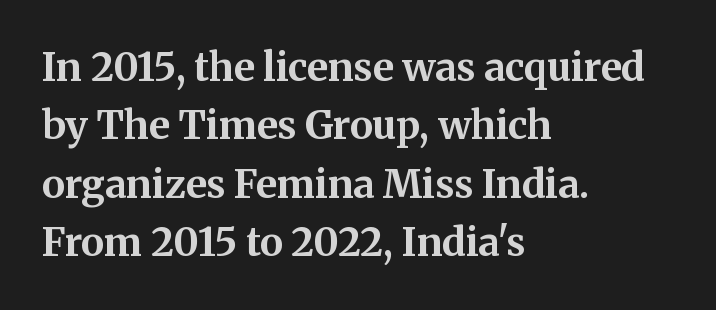
Horizontal bands of white between lines are of average thickness. Bare-footed words on every line. A student would call this left alignment; a typographer would say flush left, rag right. The typeface chosen for these lines features serifs. Observe the ordinary spacing: letters are neighbours, not strangers.
